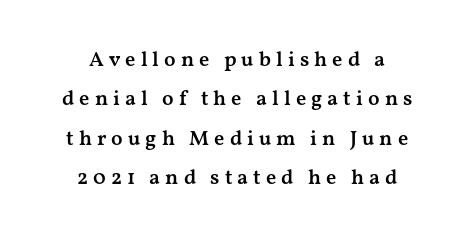
{"italic": "no", "bold": "semi", "underline": "no", "align": "center", "line_spacing_ratio": 1.87, "letter_spacing": "wide", "letter_spacing_em": 0.24, "glyph_px": 21}
